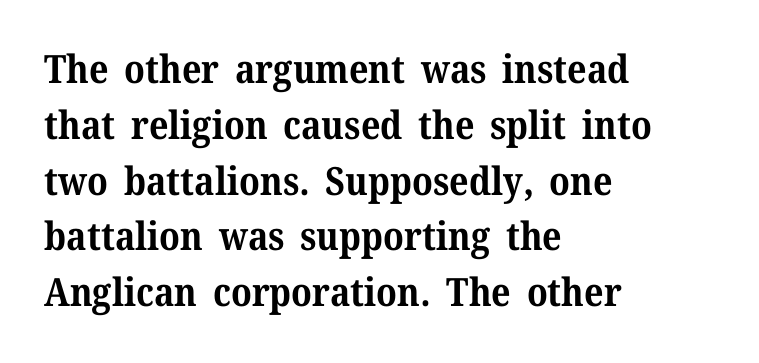
{"serif": "yes", "italic": "no", "bold": "yes", "weight": "bold", "width": "normal", "stroke_contrast": "medium", "x_height": "medium", "monospaced": "no", "underline": "no", "align": "left", "line_spacing": "normal", "line_spacing_ratio": 1.43, "letter_spacing": "normal", "letter_spacing_em": 0.0, "glyph_px": 39}
